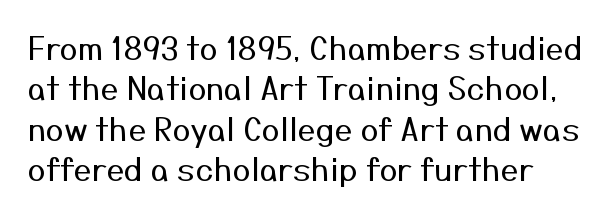
Notice how descenders clear the ascenders below comfortably — that's standard leading. The passage shown is not bold in any degree. In terms of letterform style, serifs are entirely absent. The letters advance in unequal steps, a hallmark of proportional type.
